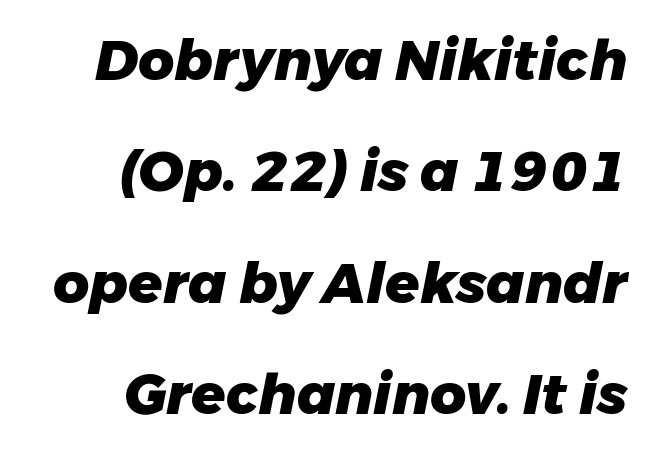
The image shows 56 px heavy type, italic (leaning right); set right-aligned, loose line spacing (1.99x), normal letter spacing, not underlined; low stroke contrast and a medium x-height.
